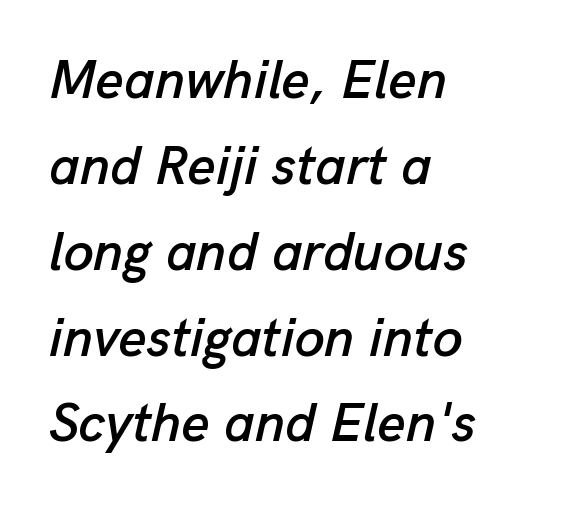
Is there much room between lines? A standard amount, neither cramped nor airy. Line starts are locked; line ends wander. Glance below the letters and you will spot only blank space. Compared with ordinary roman type, these characters are visibly tilted. These lines are rendered in a variable-pitch font.
